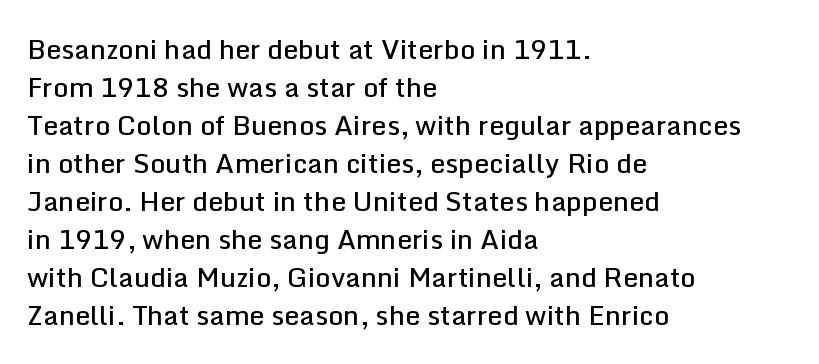
{"italic": "no", "bold": "semi", "underline": "no", "align": "left", "line_spacing": "normal", "line_spacing_ratio": 1.41, "letter_spacing": "normal", "letter_spacing_em": 0.0, "glyph_px": 27}
